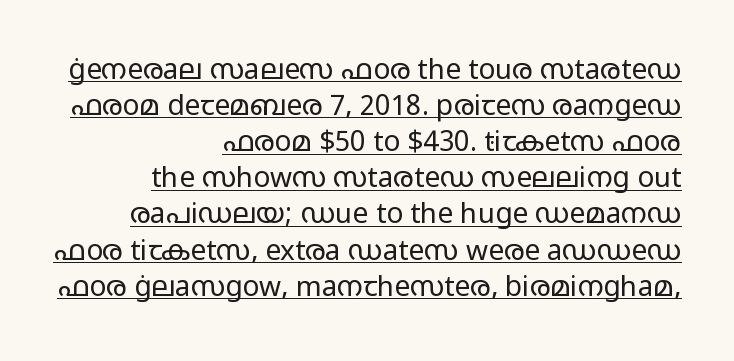
Regarding serifs, this sample does without them. The letters advance in unequal steps, a hallmark of proportional type. Quick note: interline space is typical. Alignment: flush right. The rendered words wear a rule along their underside.
